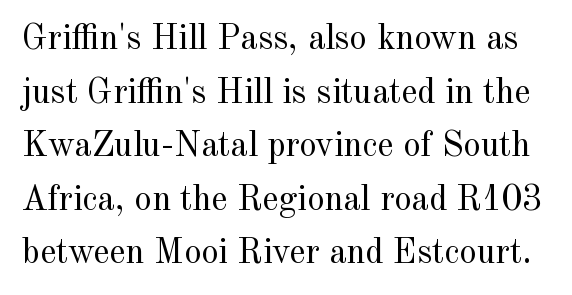
The image shows 35 px regular-weight serif type, upright; set normal line spacing (1.53x), normal letter spacing, not underlined; a small x-height.
